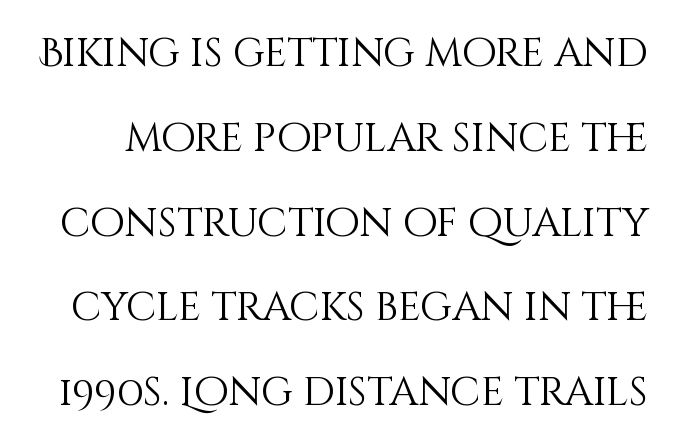
The image shows 40 px light type, upright; set loose line spacing (2.12x), normal letter spacing, not underlined; medium stroke contrast and a large x-height.
